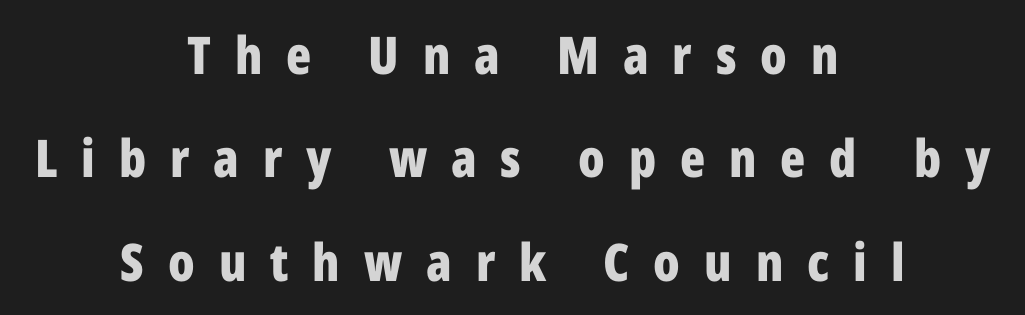
Q: Is the text bold? A: Yes.
Q: Is the text italic (slanted)? A: No, it is upright.
Q: Is the typeface a serif or a sans-serif typeface? A: Sans-serif.
Q: Is the text underlined? A: No.
Q: How is the paragraph aligned? A: Centered.
Q: Is the spacing between letters normal or unusually wide? A: Unusually wide.
Q: Is the spacing between lines tight, normal or loose? A: Loose.
Q: Width (condensed, normal, or wide)? A: Condensed.
Q: Stroke contrast? A: Low.
Q: x-height? A: Medium.
Q: Monospaced? A: No.
